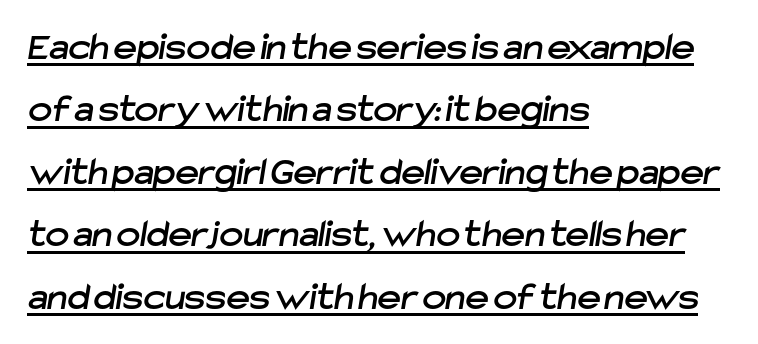
The image shows 40 px sans-serif type; set left-aligned, normal line spacing (1.56x), normal letter spacing, underlined; low stroke contrast and a medium x-height.
